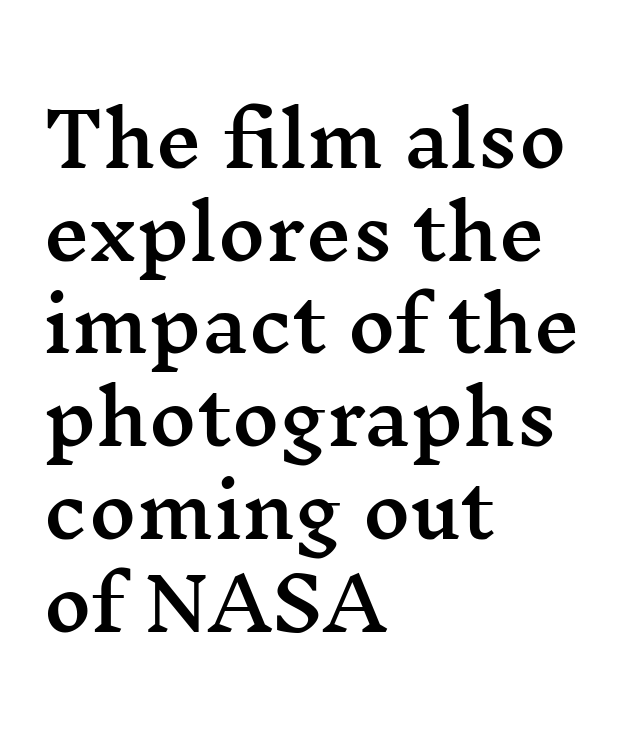
The image shows 73 px wide serif type, upright; set left-aligned, normal line spacing (1.27x), normal letter spacing, not underlined; medium stroke contrast and a medium x-height.
